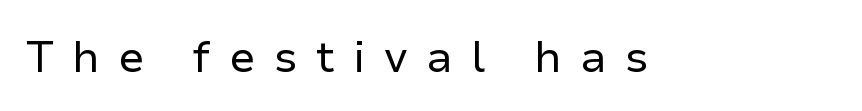
{"serif": "no", "italic": "no", "bold": "no", "weight": "regular", "width": "normal", "stroke_contrast": "low", "x_height": "medium", "monospaced": "no", "underline": "no", "letter_spacing": "wide", "letter_spacing_em": 0.43, "glyph_px": 43}
